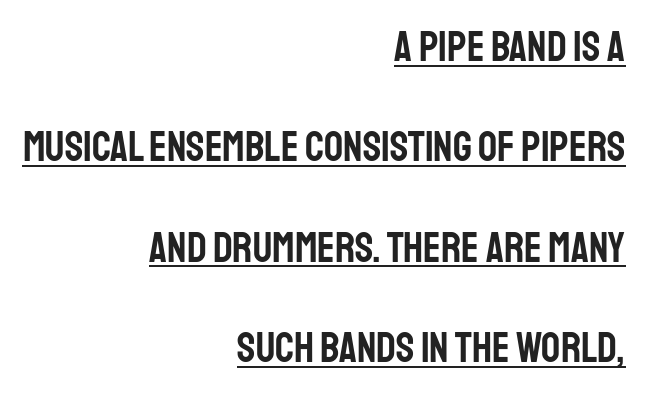
Q: Is the text italic (slanted)? A: No, it is upright.
Q: Is the typeface a serif or a sans-serif typeface? A: Sans-serif.
Q: Is the text underlined? A: Yes.
Q: How is the paragraph aligned? A: Right-aligned.
Q: Is the spacing between letters normal or unusually wide? A: Normal.
Q: Is the spacing between lines tight, normal or loose? A: Loose.
Q: Width (condensed, normal, or wide)? A: Condensed.
Q: Stroke contrast? A: Low.
Q: x-height? A: Large.
Q: Monospaced? A: No.
